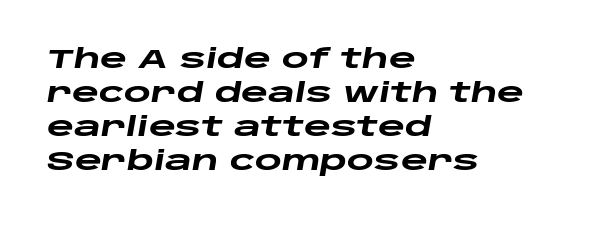
Posture: slanted. Layout note: lines flush left. Look at the stroke-to-counter ratio: heavy, a bold. Letter spacing: default. Regarding leading, the lines here are spaced in the standard way.
